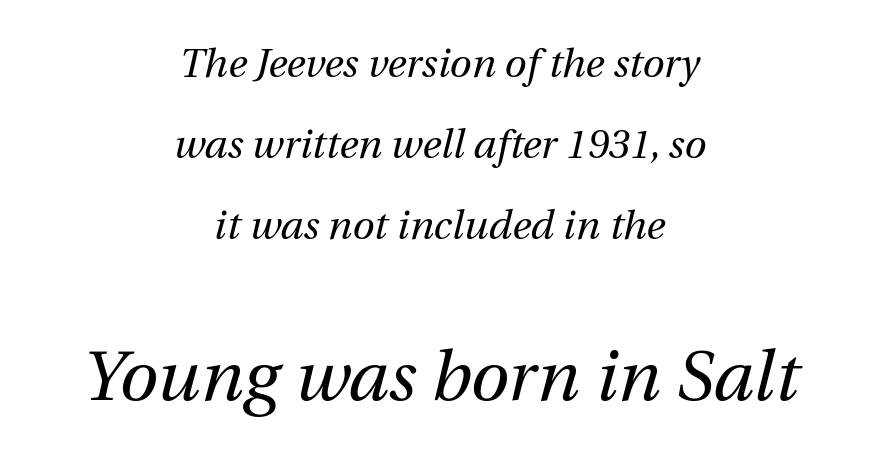
The image shows 70 px regular-weight type, italic (leaning right); set centered, loose line spacing (2.03x), normal letter spacing, not underlined; the second (bottom) block is 1.75x larger; medium stroke contrast and a medium x-height.
